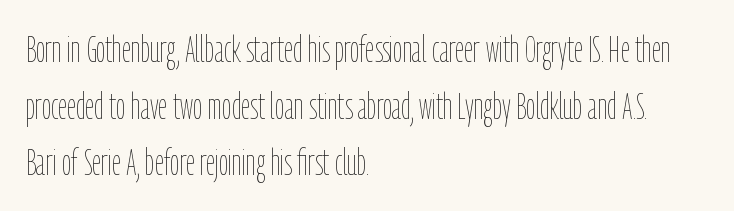
Q: Is the text bold? A: No.
Q: Is the text italic (slanted)? A: No, it is upright.
Q: Is the text underlined? A: No.
Q: How is the paragraph aligned? A: Left-aligned.
Q: Is the spacing between letters normal or unusually wide? A: Normal.
Q: Is the spacing between lines tight, normal or loose? A: Normal.
Q: Width (condensed, normal, or wide)? A: Condensed.
Q: Stroke contrast? A: Low.
Q: x-height? A: Medium.
Q: Monospaced? A: No.
